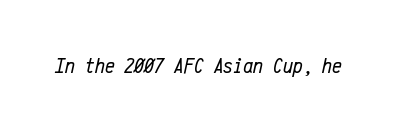
Compared with typical body copy, the letter spacing here is the same. Style check: oblique. Stems here are at most as thick as an everyday book face. Bare-footed words on every line.
